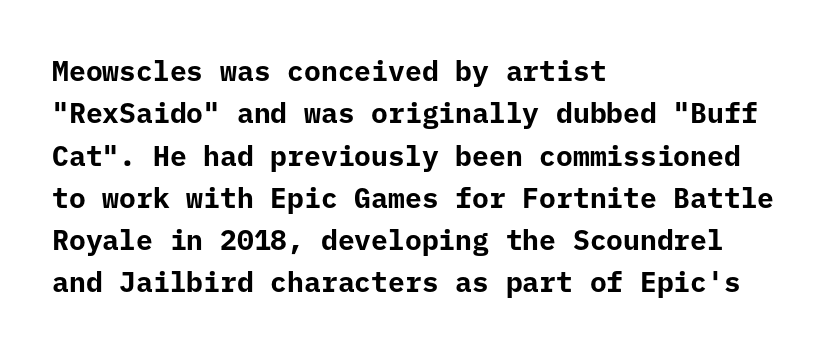
Q: Is the text bold? A: Yes.
Q: Is the text italic (slanted)? A: No, it is upright.
Q: Is the typeface a serif or a sans-serif typeface? A: Sans-serif.
Q: Is the text underlined? A: No.
Q: How is the paragraph aligned? A: Left-aligned.
Q: Is the spacing between letters normal or unusually wide? A: Normal.
Q: Is the spacing between lines tight, normal or loose? A: Normal.
Q: Width (condensed, normal, or wide)? A: Normal.
Q: Stroke contrast? A: Low.
Q: x-height? A: Medium.
Q: Monospaced? A: Yes.
